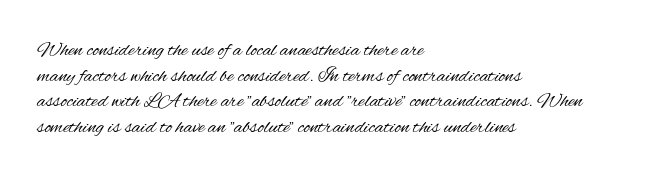
{"bold": "no", "underline": "no", "align": "left", "line_spacing_ratio": 1.22, "letter_spacing": "normal", "letter_spacing_em": 0.0, "glyph_px": 21}
